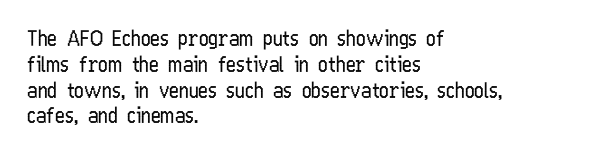
{"italic": "no", "bold": "no", "underline": "no", "align": "left", "line_spacing_ratio": 1.23, "letter_spacing": "normal", "letter_spacing_em": 0.0, "glyph_px": 21}
